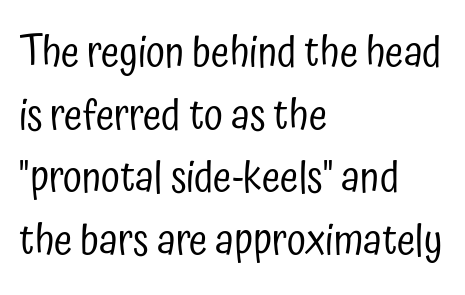
Q: Is the text bold? A: No.
Q: Is the text italic (slanted)? A: No, it is upright.
Q: Is the typeface a serif or a sans-serif typeface? A: Sans-serif.
Q: Is the text underlined? A: No.
Q: How is the paragraph aligned? A: Left-aligned.
Q: Is the spacing between letters normal or unusually wide? A: Normal.
Q: Is the spacing between lines tight, normal or loose? A: Normal.
Q: Width (condensed, normal, or wide)? A: Condensed.
Q: Stroke contrast? A: Low.
Q: x-height? A: Medium.
Q: Monospaced? A: No.
